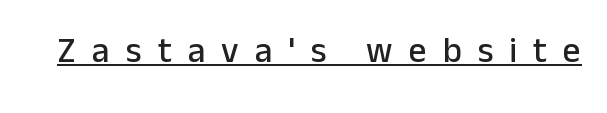
Q: Is the text italic (slanted)? A: No, it is upright.
Q: Is the typeface a serif or a sans-serif typeface? A: Sans-serif.
Q: Is the text underlined? A: Yes.
Q: Is the spacing between letters normal or unusually wide? A: Unusually wide.
Q: Width (condensed, normal, or wide)? A: Normal.
Q: Stroke contrast? A: Low.
Q: x-height? A: Medium.
Q: Monospaced? A: No.
